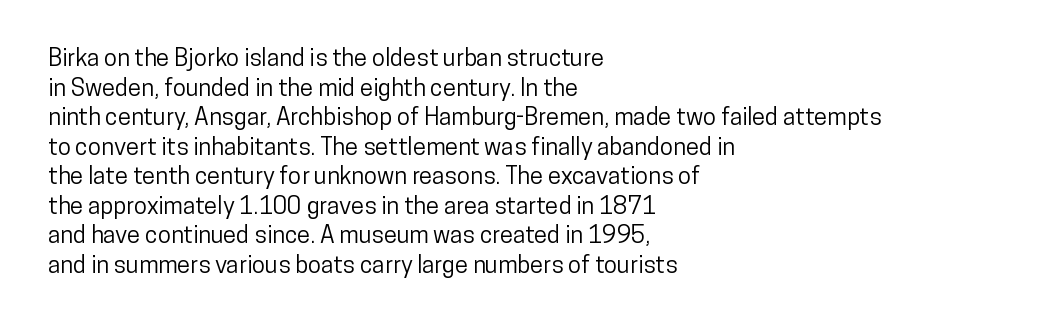
{"italic": "no", "underline": "no", "align": "left", "line_spacing_ratio": 1.23, "letter_spacing": "normal", "letter_spacing_em": 0.0, "glyph_px": 24}
